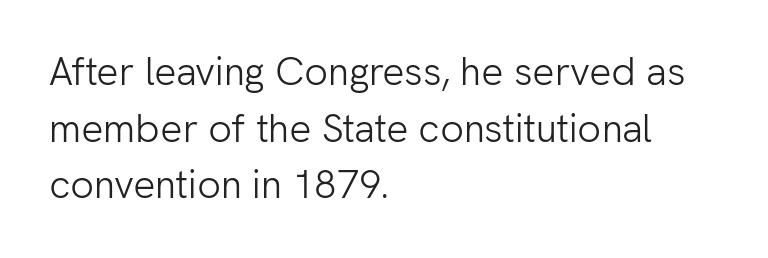
{"serif": "no", "italic": "no", "bold": "no", "weight": "light", "width": "normal", "stroke_contrast": "low", "x_height": "medium", "monospaced": "no", "underline": "no", "align": "left", "line_spacing": "normal", "line_spacing_ratio": 1.45, "letter_spacing": "normal", "letter_spacing_em": 0.0, "glyph_px": 39}
